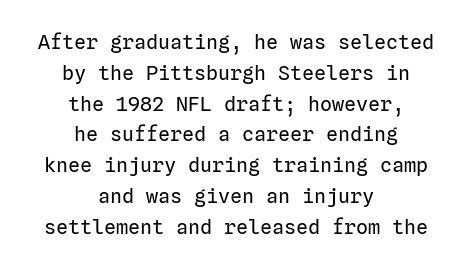
Q: Is the text bold? A: No.
Q: Is the text italic (slanted)? A: No, it is upright.
Q: Is the text underlined? A: No.
Q: How is the paragraph aligned? A: Centered.
Q: Is the spacing between letters normal or unusually wide? A: Normal.
Q: Is the spacing between lines tight, normal or loose? A: Normal.
